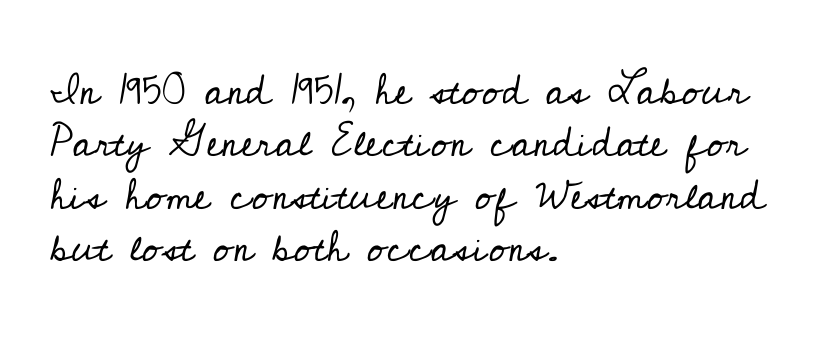
Q: Is the text bold? A: No.
Q: Is the text italic (slanted)? A: Yes.
Q: Is the typeface a serif or a sans-serif typeface? A: Serif.
Q: Is the text underlined? A: No.
Q: How is the paragraph aligned? A: Left-aligned.
Q: Is the spacing between letters normal or unusually wide? A: Normal.
Q: Width (condensed, normal, or wide)? A: Normal.
Q: Stroke contrast? A: Low.
Q: x-height? A: Small.
Q: Monospaced? A: No.
